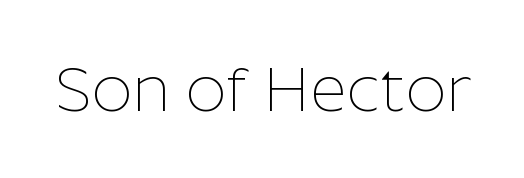
The image shows 63 px thin sans-serif type, upright; set normal letter spacing, not underlined; low stroke contrast and a medium x-height.
